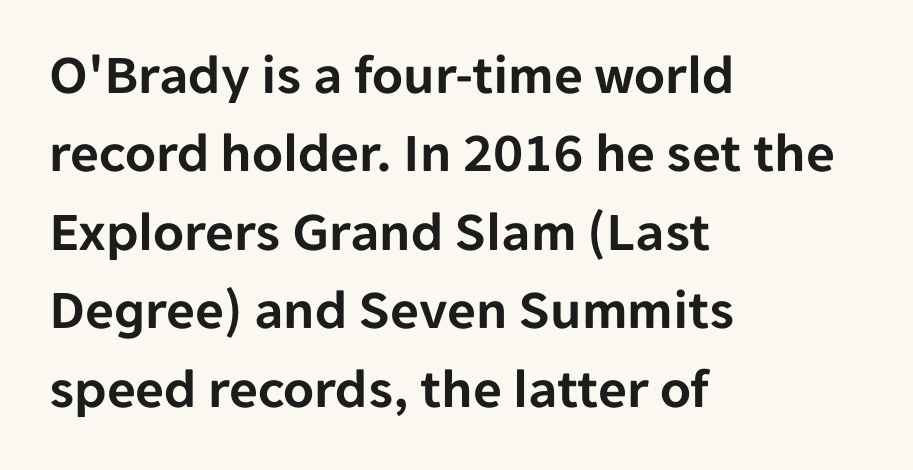
{"serif": "no", "italic": "no", "width": "normal", "stroke_contrast": "low", "x_height": "medium", "monospaced": "no", "underline": "no", "align": "left", "line_spacing": "normal", "line_spacing_ratio": 1.4, "letter_spacing": "normal", "letter_spacing_em": 0.0, "glyph_px": 56}
